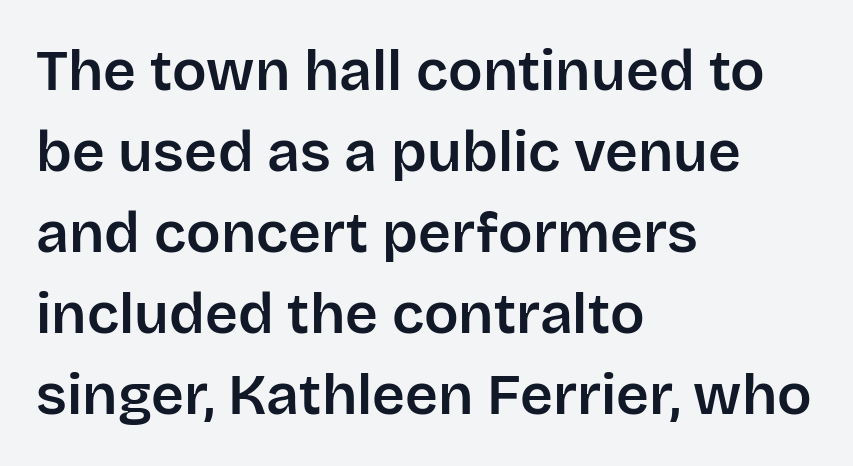
Q: Is the text italic (slanted)? A: No, it is upright.
Q: Is the typeface a serif or a sans-serif typeface? A: Sans-serif.
Q: Is the text underlined? A: No.
Q: How is the paragraph aligned? A: Left-aligned.
Q: Is the spacing between letters normal or unusually wide? A: Normal.
Q: Is the spacing between lines tight, normal or loose? A: Normal.
Q: Width (condensed, normal, or wide)? A: Normal.
Q: Stroke contrast? A: Low.
Q: x-height? A: Large.
Q: Monospaced? A: No.
